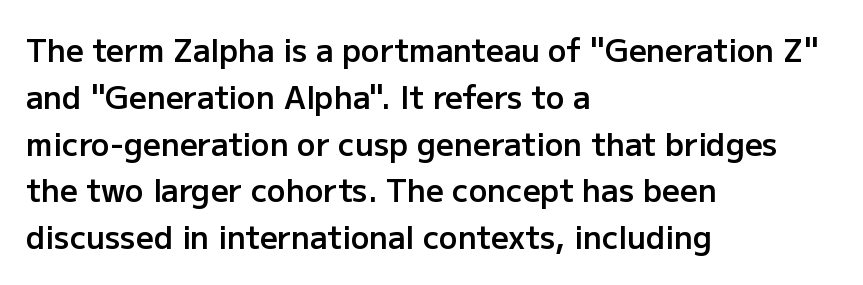
Q: Is the text bold? A: Semi-bold.
Q: Is the text italic (slanted)? A: No, it is upright.
Q: Is the typeface a serif or a sans-serif typeface? A: Sans-serif.
Q: Is the text underlined? A: No.
Q: How is the paragraph aligned? A: Left-aligned.
Q: Is the spacing between letters normal or unusually wide? A: Normal.
Q: Is the spacing between lines tight, normal or loose? A: Normal.
Q: Width (condensed, normal, or wide)? A: Normal.
Q: Stroke contrast? A: Low.
Q: x-height? A: Medium.
Q: Monospaced? A: No.
